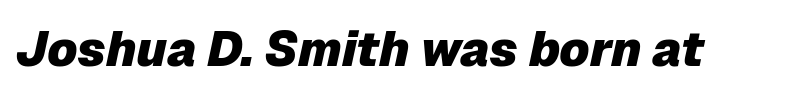
The image shows 49 px heavy type, italic (leaning right); set normal letter spacing, not underlined; low stroke contrast and a medium x-height.
